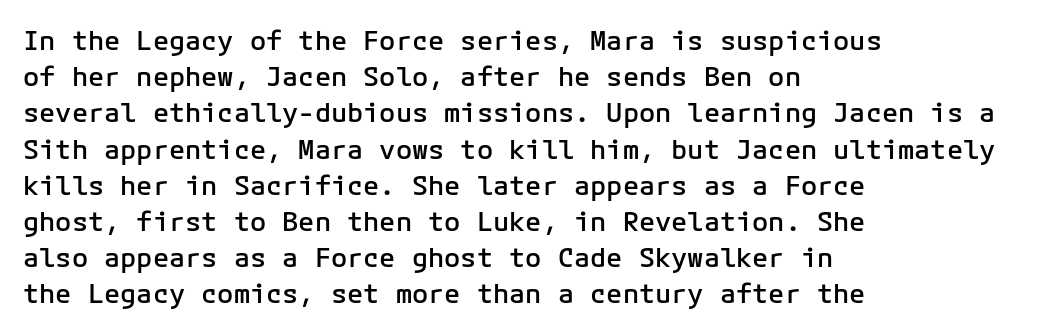
The image shows 27 px text type, upright; set left-aligned, normal line spacing (1.34x), normal letter spacing, not underlined.
